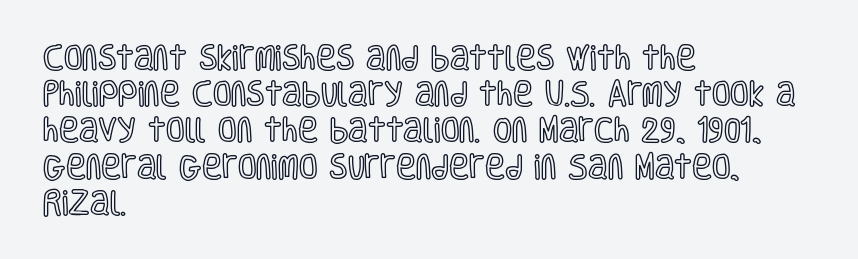
{"italic": "no", "underline": "no", "align": "left", "line_spacing": "normal", "line_spacing_ratio": 1.34, "letter_spacing": "normal", "letter_spacing_em": 0.0, "glyph_px": 27}
